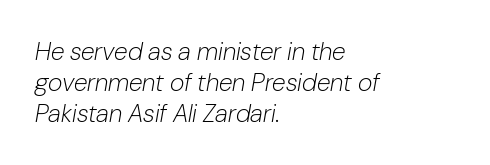
No heavy texture on the line: the type isn't bold. Slant detected: the letters are inclined. Caption: multi-line text, flush left, ragged right. Quick note: underline off. Letter spacing: default.
